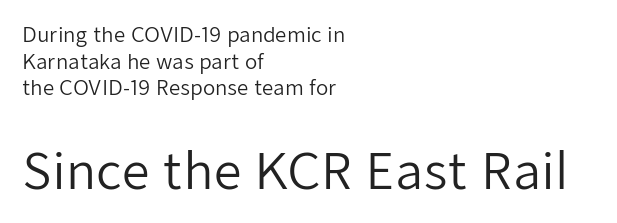
{"serif": "no", "italic": "no", "bold": "no", "weight": "regular", "width": "normal", "stroke_contrast": "low", "x_height": "medium", "monospaced": "no", "underline": "no", "align": "left", "line_spacing": "normal", "line_spacing_ratio": 1.33, "letter_spacing": "normal", "letter_spacing_em": 0.0, "larger_block": "second", "size_ratio": 2.45, "glyph_px": 49}
